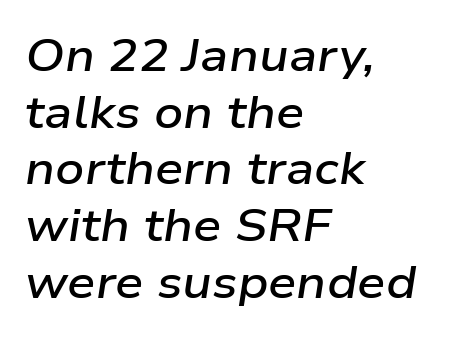
{"italic": "yes", "lean": "right", "slant_degrees": 9, "bold": "semi", "weight": "semibold", "width": "wide", "stroke_contrast": "low", "x_height": "medium", "monospaced": "no", "underline": "no", "align": "left", "line_spacing": "normal", "line_spacing_ratio": 1.26, "letter_spacing": "normal", "letter_spacing_em": 0.0, "glyph_px": 45}
